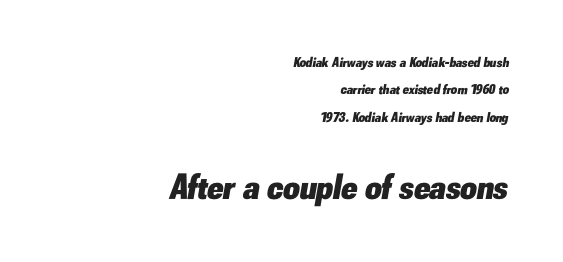
Quick note: underline off. The letters are slanted; this is an italic face. You'd pick this weight for a headline — it's a proper bold. The block of text is sparse from top to bottom, with ample space between rows. The passage shown begins with its smaller block and ends with its larger one. The passage shown is typed in a proportional face where columns would drift.
